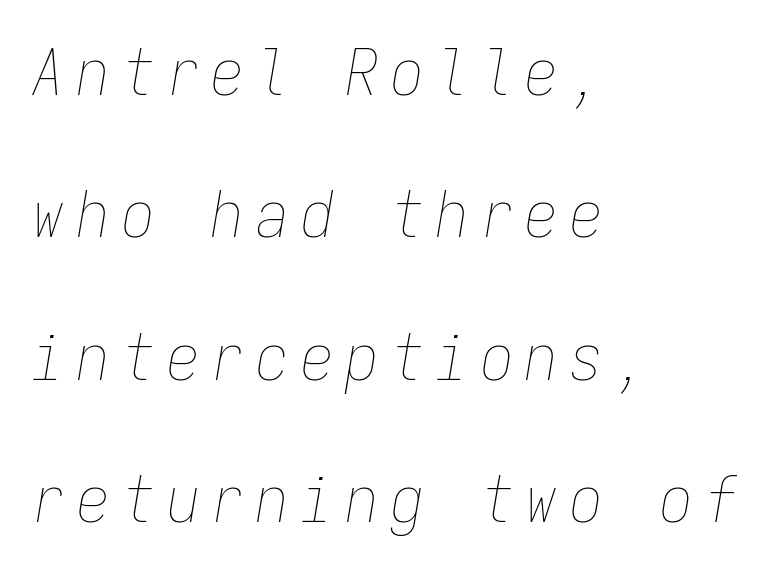
Notice the wide empty band between every row — that's loose leading. The rag falls on the right side of this text block. Fixed-width glyphs throughout — classic coding-font behaviour. Rule under the text: the space is simply empty. The face looks like a standard text weight, possibly lighter. Style check: oblique.
